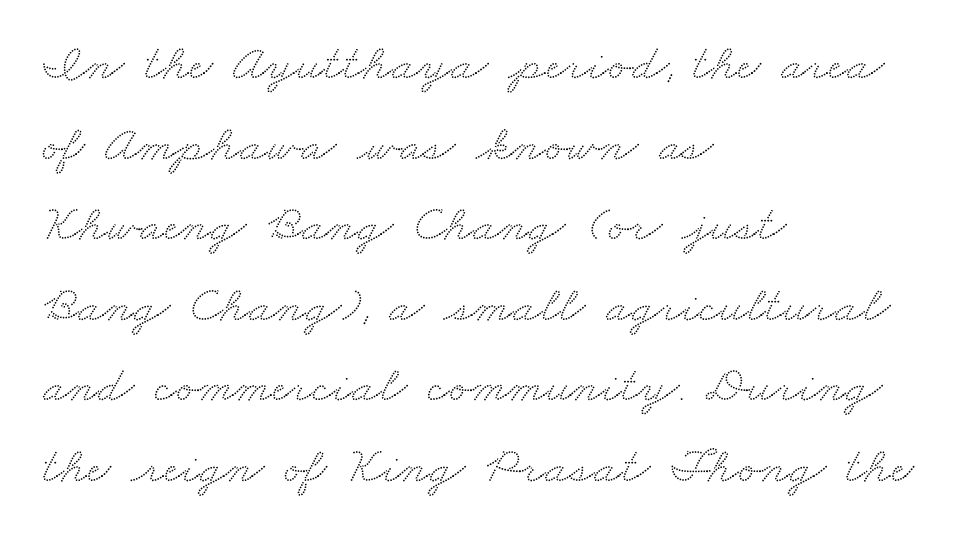
Q: Is the typeface a serif or a sans-serif typeface? A: Serif.
Q: Is the text underlined? A: No.
Q: How is the paragraph aligned? A: Left-aligned.
Q: Is the spacing between letters normal or unusually wide? A: Normal.
Q: Is the spacing between lines tight, normal or loose? A: Normal.
Q: Width (condensed, normal, or wide)? A: Wide.
Q: Stroke contrast? A: Medium.
Q: x-height? A: Small.
Q: Monospaced? A: No.
